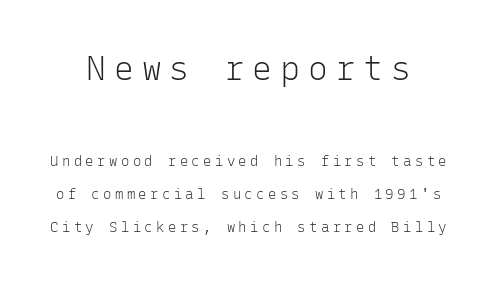
{"serif": "no", "italic": "no", "bold": "no", "weight": "light", "width": "normal", "stroke_contrast": "low", "x_height": "medium", "monospaced": "yes", "underline": "no", "line_spacing": "loose", "line_spacing_ratio": 2.36, "letter_spacing": "wide", "letter_spacing_em": 0.24, "larger_block": "first", "size_ratio": 2.36, "glyph_px": 33}
